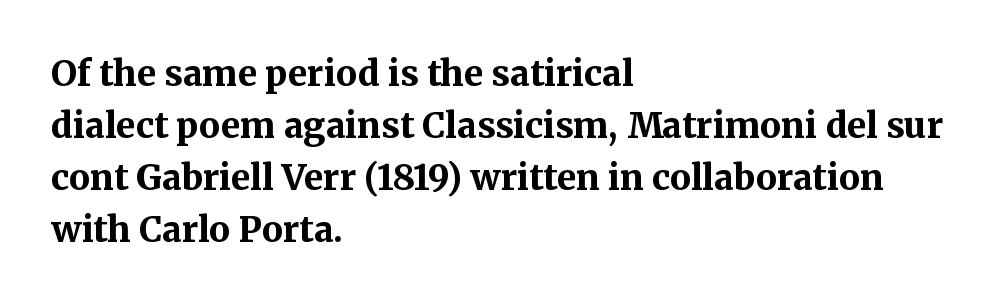
Q: Is the text bold? A: Yes.
Q: Is the text italic (slanted)? A: No, it is upright.
Q: Is the typeface a serif or a sans-serif typeface? A: Serif.
Q: Is the text underlined? A: No.
Q: How is the paragraph aligned? A: Left-aligned.
Q: Is the spacing between letters normal or unusually wide? A: Normal.
Q: Is the spacing between lines tight, normal or loose? A: Normal.
Q: Width (condensed, normal, or wide)? A: Normal.
Q: Stroke contrast? A: Medium.
Q: x-height? A: Medium.
Q: Monospaced? A: No.
